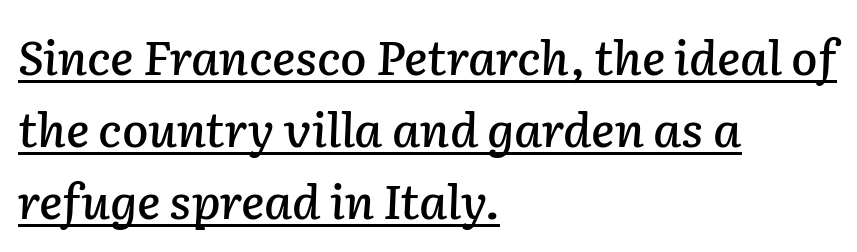
Q: Is the text italic (slanted)? A: Yes, it leans right by about 2 degrees.
Q: Is the text underlined? A: Yes.
Q: How is the paragraph aligned? A: Left-aligned.
Q: Is the spacing between letters normal or unusually wide? A: Normal.
Q: Is the spacing between lines tight, normal or loose? A: Normal.
Q: Width (condensed, normal, or wide)? A: Normal.
Q: Stroke contrast? A: Low.
Q: x-height? A: Medium.
Q: Monospaced? A: No.
